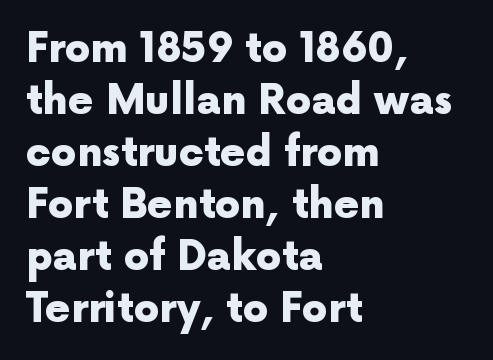
Alignment: flush left. The lines sit at an ordinary, default distance from one another. Unlike italic type, these characters show no tilt at all. The glyphs have the mass of a bold cut.
